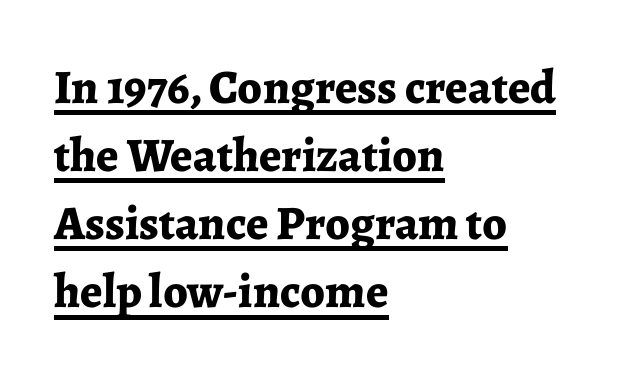
{"serif": "yes", "italic": "no", "bold": "yes", "weight": "bold", "width": "normal", "stroke_contrast": "low", "x_height": "medium", "monospaced": "no", "underline": "yes", "align": "left", "line_spacing": "normal", "line_spacing_ratio": 1.42, "letter_spacing": "normal", "letter_spacing_em": 0.0, "glyph_px": 48}
